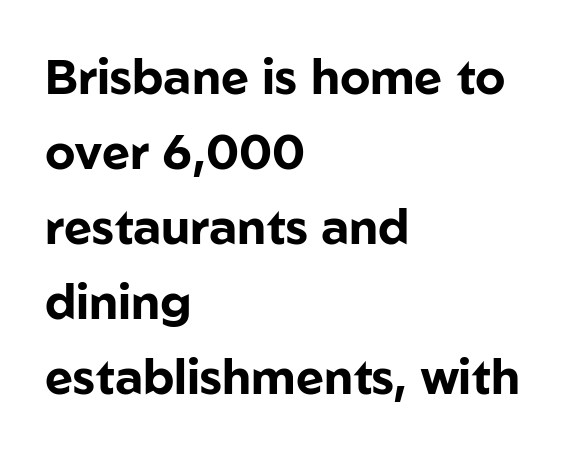
{"serif": "no", "italic": "no", "bold": "yes", "weight": "bold", "width": "normal", "stroke_contrast": "low", "x_height": "medium", "monospaced": "no", "underline": "no", "align": "left", "line_spacing": "normal", "line_spacing_ratio": 1.56, "letter_spacing": "normal", "letter_spacing_em": 0.0, "glyph_px": 48}
